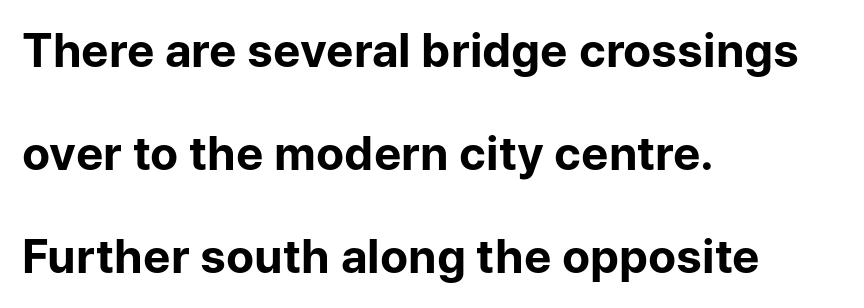
The image shows 46 px bold sans-serif type, upright; set left-aligned, loose line spacing (2.24x), normal letter spacing, not underlined; low stroke contrast and a medium x-height.
